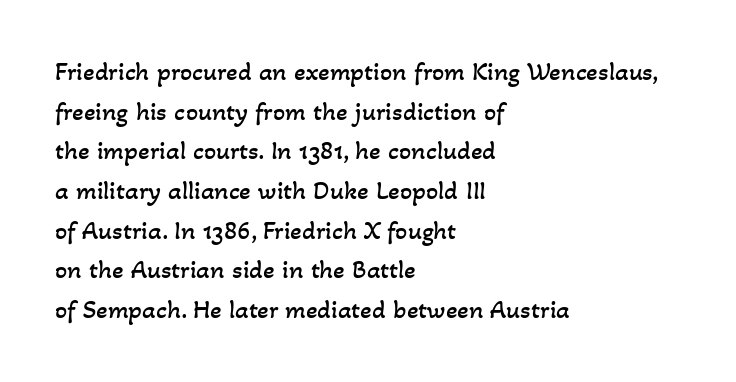
The image shows 27 px text type; set left-aligned, normal line spacing (1.47x), normal letter spacing, not underlined.
